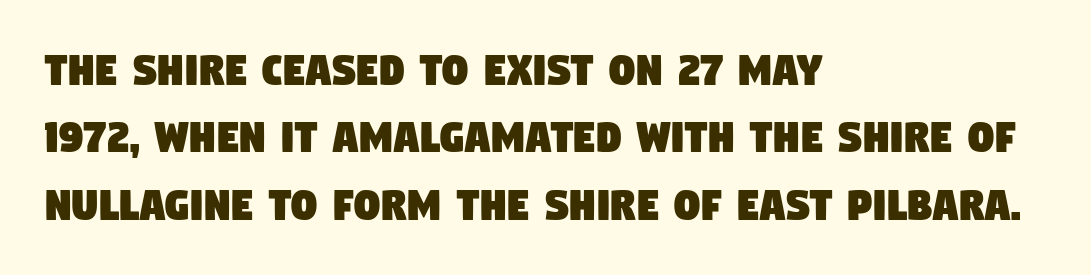
The image shows 51 px condensed sans-serif type; set left-aligned, normal line spacing (1.32x), normal letter spacing, not underlined; low stroke contrast and a large x-height.
